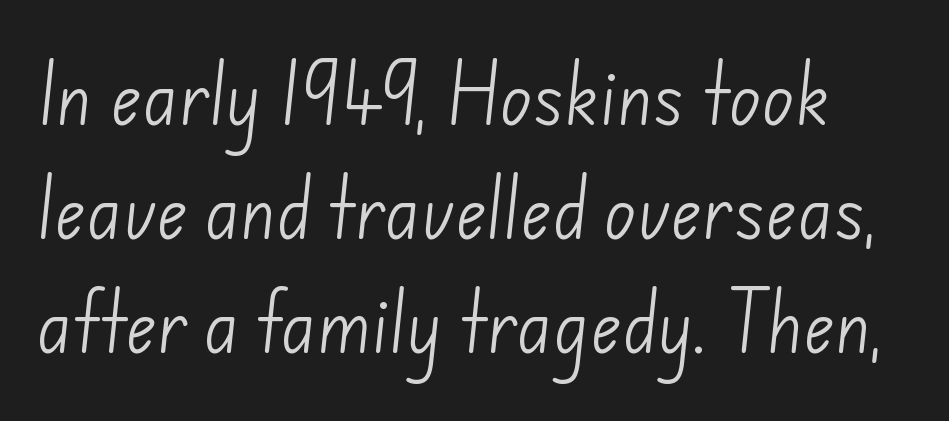
Default kerning and tracking; the words read as compact shapes. You could not count columns in this text — the font is proportionally spaced. Each row of text sits above clean, open space. In terms of letterform style, serifs are entirely absent. Compared with a typical body face, this is equally light or lighter still.
